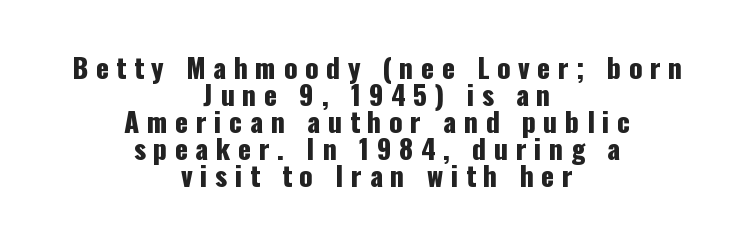
Teacher's note: observe the equal gaps on both sides — that is centered alignment. Style check: upright. Just letters on the line, the space beneath them empty. Is there much room between lines? No — they nearly touch. The gaps between neighbouring characters are conspicuously large.
